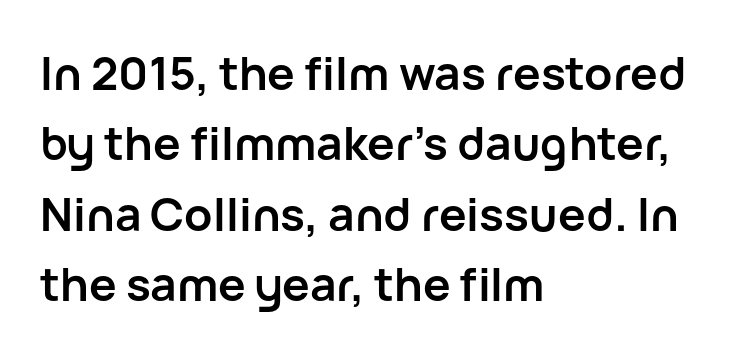
The rendering keeps characters at their native spacing. Vertically, the passage feels balanced, rows spaced as you'd expect. Anything drawn beneath the words? Only blank space. Compared with an ordinary text face, these strokes are far heavier — a full bold.
